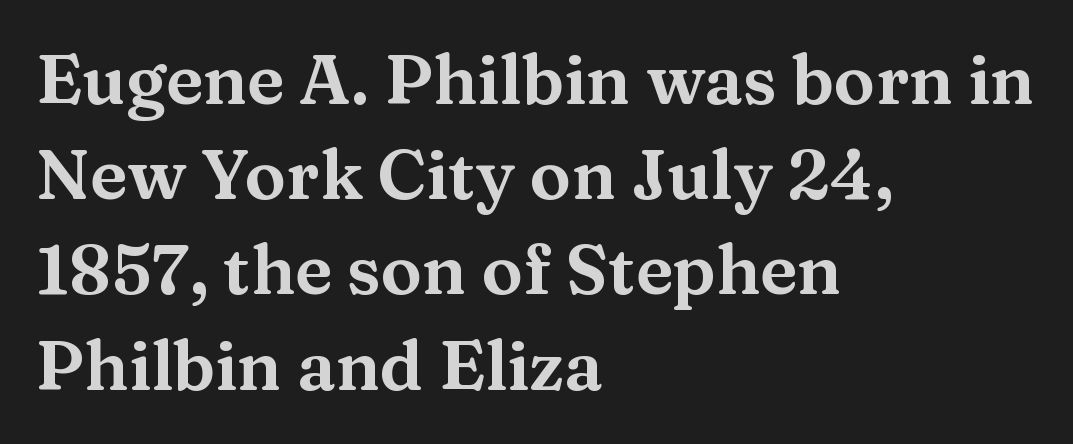
Q: Is the text italic (slanted)? A: No, it is upright.
Q: Is the typeface a serif or a sans-serif typeface? A: Serif.
Q: Is the text underlined? A: No.
Q: How is the paragraph aligned? A: Left-aligned.
Q: Is the spacing between letters normal or unusually wide? A: Normal.
Q: Is the spacing between lines tight, normal or loose? A: Normal.
Q: Width (condensed, normal, or wide)? A: Wide.
Q: Stroke contrast? A: Medium.
Q: x-height? A: Medium.
Q: Monospaced? A: No.
